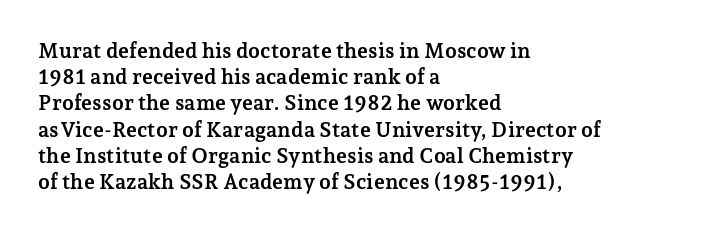
The image shows 21 px bold type, upright; set left-aligned, normal line spacing (1.25x), normal letter spacing, not underlined.
